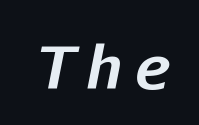
The image shows 59 px bold type, italic (leaning right); set unusually wide letter spacing (+0.2 em), not underlined; low stroke contrast and a medium x-height.
